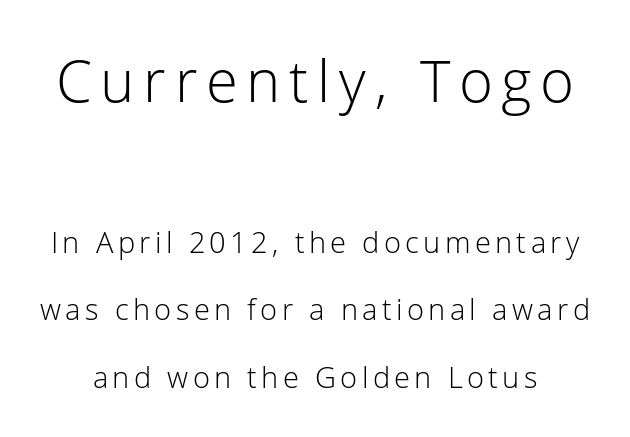
{"serif": "no", "italic": "no", "bold": "no", "weight": "light", "width": "normal", "stroke_contrast": "low", "x_height": "medium", "monospaced": "no", "underline": "no", "line_spacing": "loose", "line_spacing_ratio": 2.33, "larger_block": "first", "size_ratio": 2.0, "glyph_px": 58}
